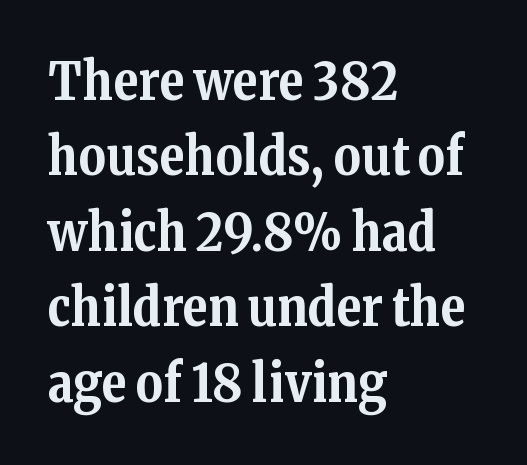
The image shows 52 px bold serif type, upright; set left-aligned, normal line spacing (1.45x), normal letter spacing, not underlined; medium stroke contrast and a medium x-height.
